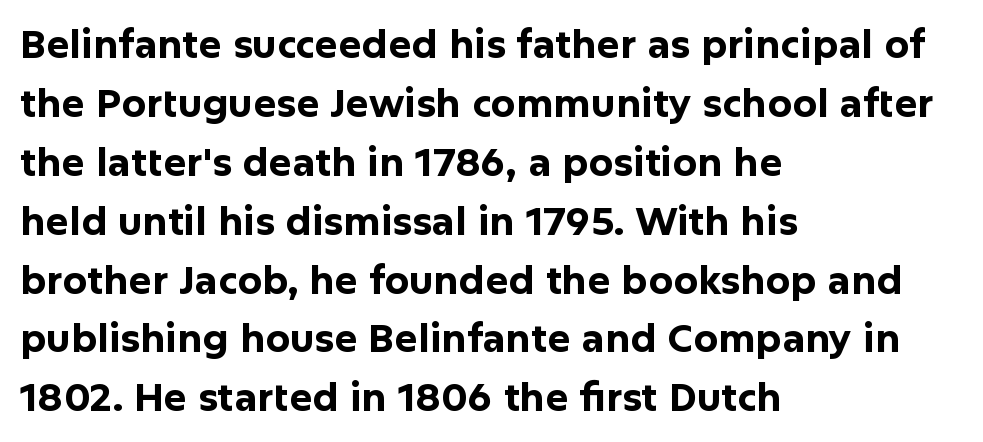
Vertical strokes here are truly vertical. Words float on clear page, feet unadorned. A typesetter would call this proportional, since set widths differ per character. Successive baselines arrive at the customary interval.
